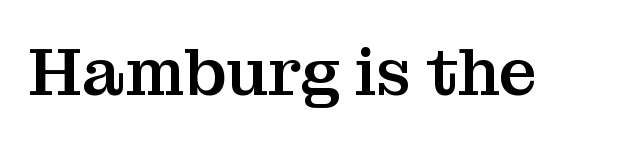
The image shows 67 px serif type, upright; set normal letter spacing, not underlined; medium stroke contrast and a medium x-height.
